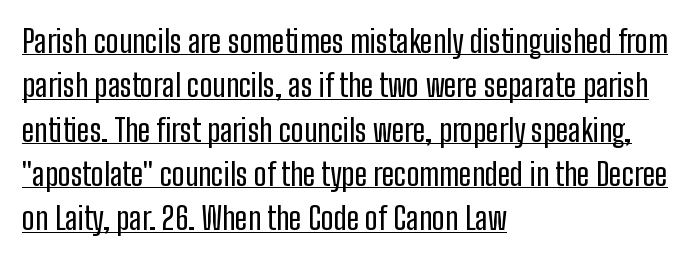
The image shows 31 px condensed sans-serif type, upright; set left-aligned, normal line spacing (1.43x), normal letter spacing, underlined; low stroke contrast and a medium x-height.
